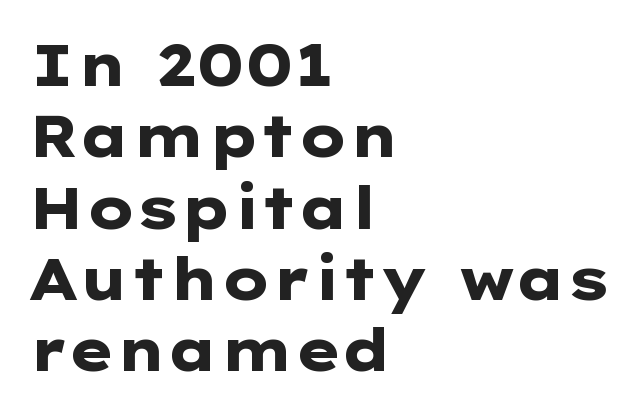
The image shows 58 px heavy, wide sans-serif type, upright; set left-aligned, line spacing 1.23x, normal letter spacing, not underlined; low stroke contrast and a medium x-height.
